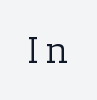
The image shows 38 px light serif type, upright; set not underlined; low stroke contrast and a medium x-height.
